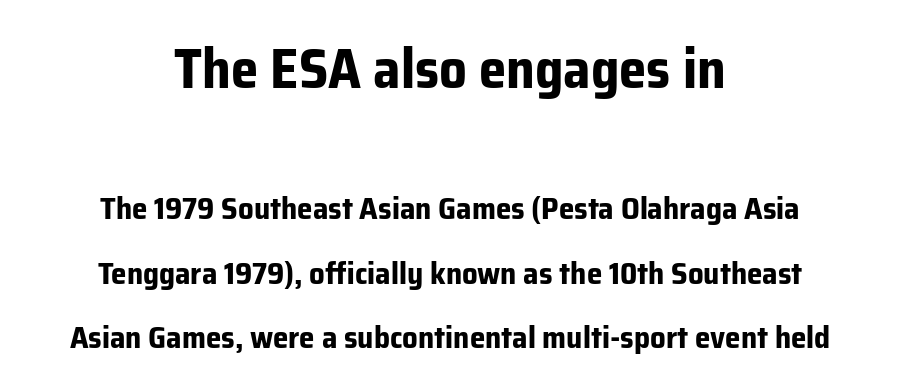
The compositor balanced each line on the midline. These lines carry a lot of weight — the face is fully bold. Characters remain perfectly vertical along every line. Two sizes are in play, and the larger belongs to the first block. Observe the ordinary spacing: letters are neighbours, not strangers.
